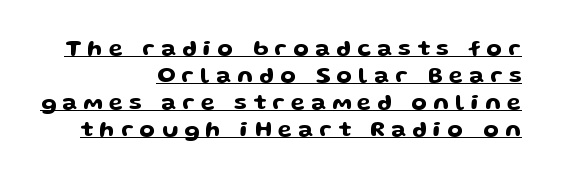
{"italic": "no", "underline": "yes", "align": "right", "line_spacing_ratio": 1.18, "letter_spacing": "wide", "letter_spacing_em": 0.27, "glyph_px": 23}
